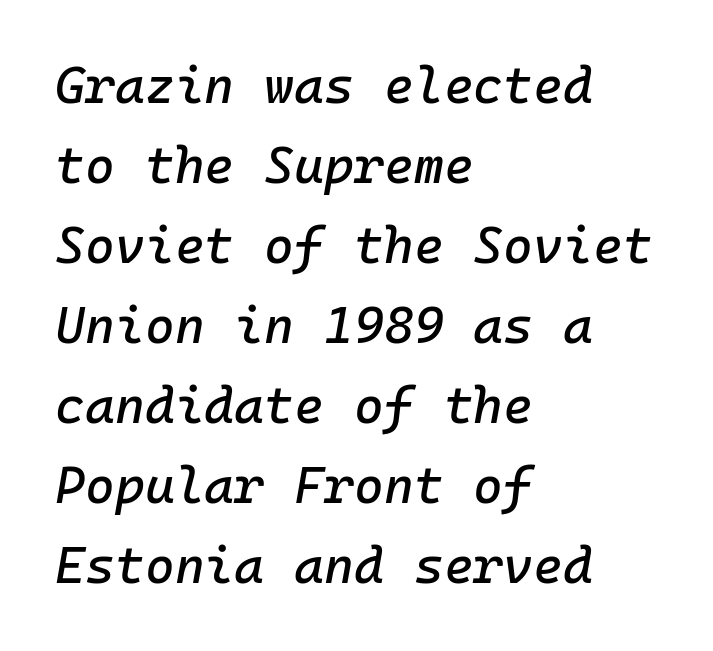
Each line starts at the same left margin while the right side varies. A typesetter would call this zero additional tracking. Each new line begins a customary step beneath the previous one. There's an unmistakable incline to the writing here. Check under the words: just untouched page. You could count columns in this text — the font is strictly monospaced.
